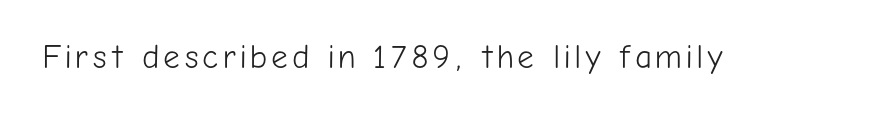
Q: Is the text bold? A: No.
Q: Is the text italic (slanted)? A: No, it is upright.
Q: Is the typeface a serif or a sans-serif typeface? A: Sans-serif.
Q: Is the text underlined? A: No.
Q: Width (condensed, normal, or wide)? A: Normal.
Q: Stroke contrast? A: Low.
Q: x-height? A: Medium.
Q: Monospaced? A: No.
